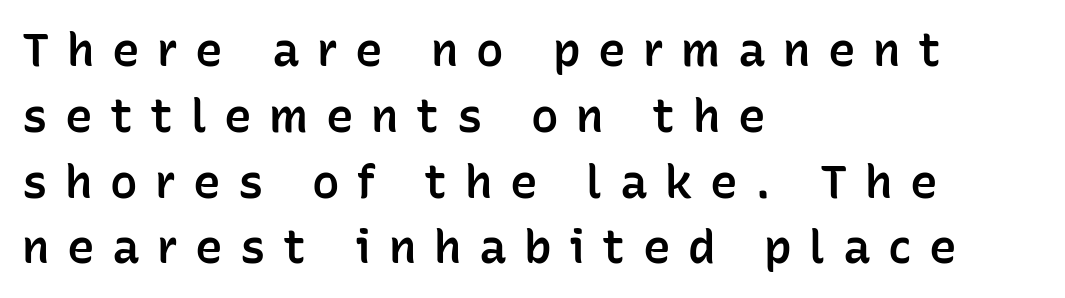
Q: Is the text bold? A: Semi-bold.
Q: Is the text italic (slanted)? A: No, it is upright.
Q: Is the typeface a serif or a sans-serif typeface? A: Sans-serif.
Q: Is the text underlined? A: No.
Q: How is the paragraph aligned? A: Left-aligned.
Q: Is the spacing between letters normal or unusually wide? A: Unusually wide.
Q: Is the spacing between lines tight, normal or loose? A: Normal.
Q: Width (condensed, normal, or wide)? A: Normal.
Q: Stroke contrast? A: Low.
Q: x-height? A: Medium.
Q: Monospaced? A: No.
